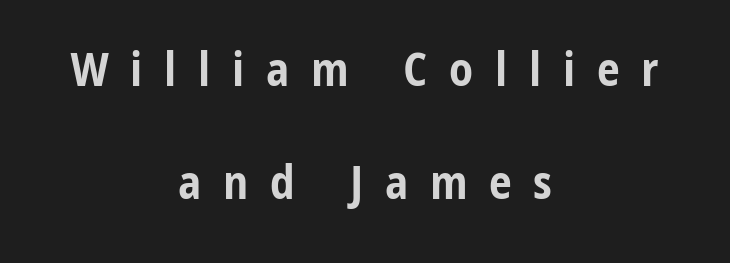
The image shows 46 px bold, condensed sans-serif type, upright; set centered, loose line spacing (2.45x), unusually wide letter spacing (+0.47 em), not underlined; low stroke contrast and a medium x-height.
